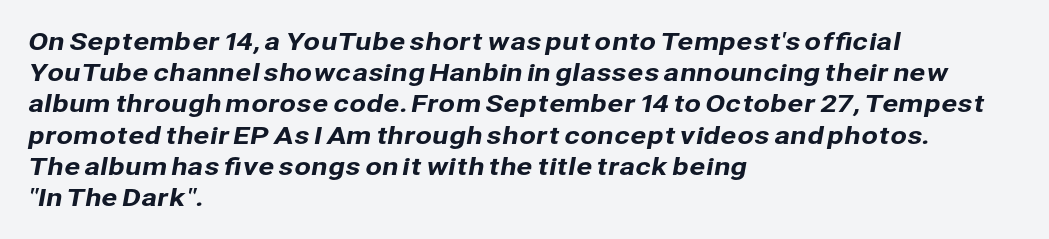
{"underline": "no", "align": "left", "line_spacing": "normal", "line_spacing_ratio": 1.3, "letter_spacing": "normal", "letter_spacing_em": 0.0, "glyph_px": 24}
